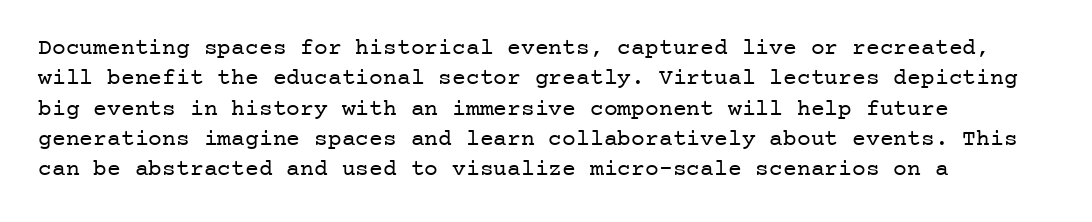
The image shows 23 px text type, upright; set left-aligned, normal line spacing (1.32x), normal letter spacing, not underlined.
